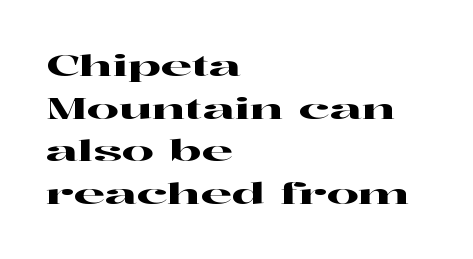
The image shows 28 px wide serif type, upright; set left-aligned, normal line spacing (1.52x), normal letter spacing, not underlined; high stroke contrast and a medium x-height.
